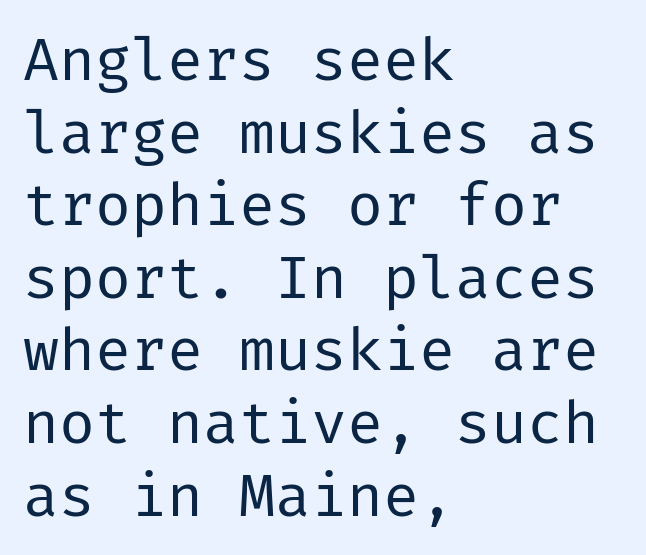
The image shows 60 px regular-weight sans-serif type, upright; set left-aligned, line spacing 1.21x, normal letter spacing, not underlined; low stroke contrast and a medium x-height.
